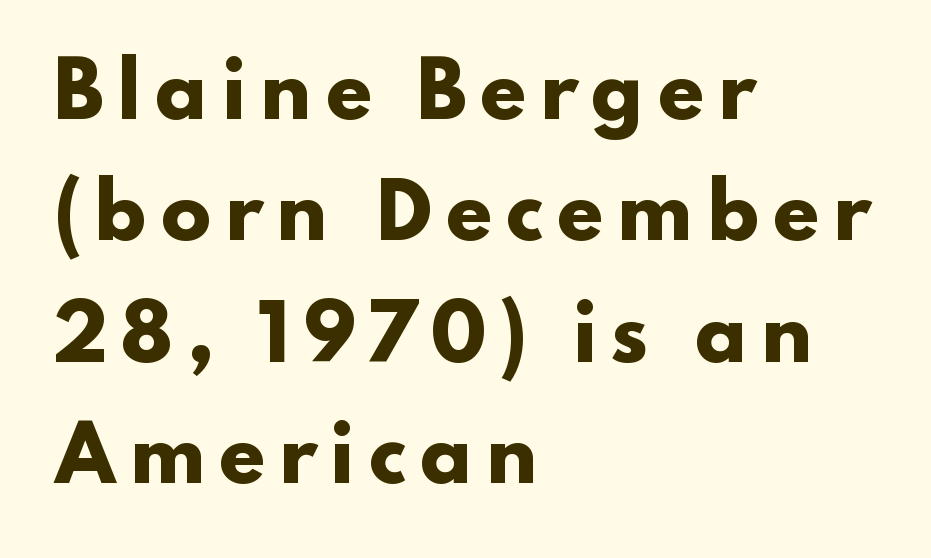
Q: Is the text bold? A: Yes.
Q: Is the text italic (slanted)? A: No, it is upright.
Q: Is the typeface a serif or a sans-serif typeface? A: Sans-serif.
Q: Is the text underlined? A: No.
Q: How is the paragraph aligned? A: Left-aligned.
Q: Is the spacing between lines tight, normal or loose? A: Normal.
Q: Width (condensed, normal, or wide)? A: Wide.
Q: Stroke contrast? A: Low.
Q: x-height? A: Small.
Q: Monospaced? A: No.
